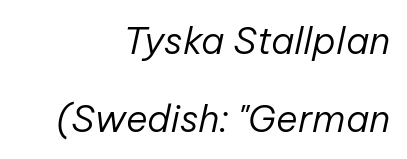
The image shows 37 px regular-weight type, italic (leaning right); set right-aligned, loose line spacing (2.1x), normal letter spacing, not underlined; low stroke contrast and a medium x-height.
